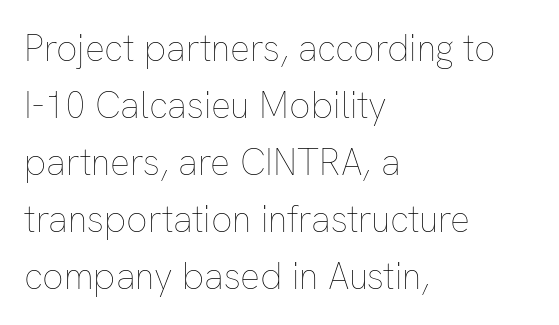
The image shows 37 px thin type, upright; set left-aligned, normal line spacing (1.54x), normal letter spacing, not underlined; low stroke contrast and a medium x-height.
